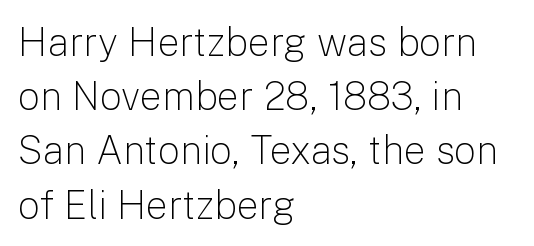
{"serif": "no", "italic": "no", "bold": "no", "weight": "light", "width": "normal", "stroke_contrast": "low", "x_height": "medium", "monospaced": "no", "underline": "no", "align": "left", "line_spacing": "normal", "line_spacing_ratio": 1.39, "letter_spacing": "normal", "letter_spacing_em": 0.0, "glyph_px": 39}
